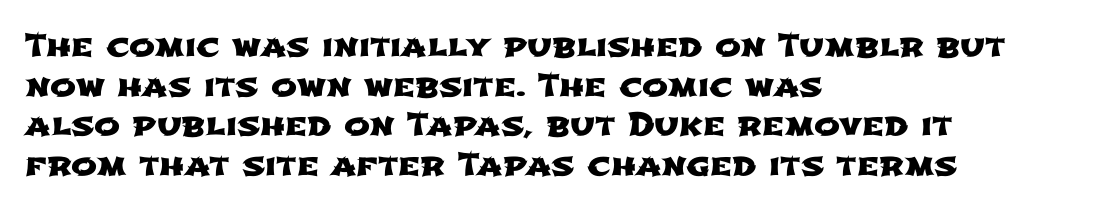
{"serif": "no", "width": "wide", "stroke_contrast": "low", "x_height": "medium", "monospaced": "no", "underline": "no", "align": "left", "line_spacing": "normal", "line_spacing_ratio": 1.28, "letter_spacing": "normal", "letter_spacing_em": 0.0, "glyph_px": 31}
